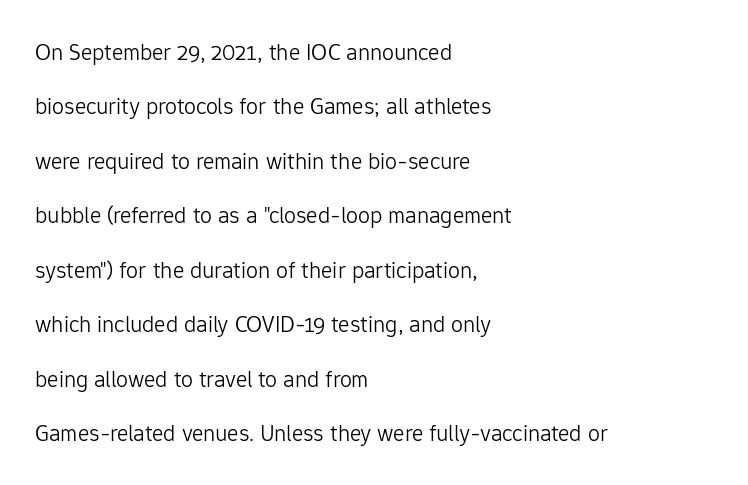
Q: Is the text bold? A: No.
Q: Is the text italic (slanted)? A: No, it is upright.
Q: Is the text underlined? A: No.
Q: How is the paragraph aligned? A: Left-aligned.
Q: Is the spacing between letters normal or unusually wide? A: Normal.
Q: Is the spacing between lines tight, normal or loose? A: Loose.
